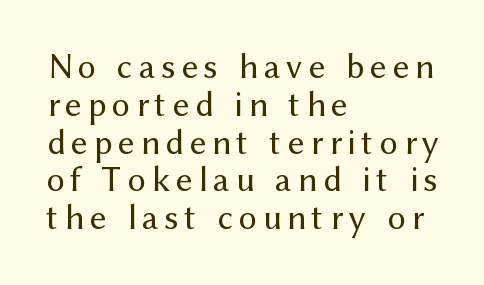
The image shows 36 px regular-weight sans-serif type, upright; set left-aligned, tight line spacing (1.05x), not underlined; medium stroke contrast and a medium x-height.
